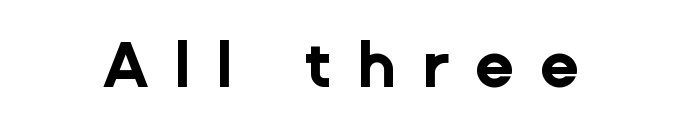
{"serif": "no", "italic": "no", "bold": "yes", "weight": "bold", "width": "normal", "stroke_contrast": "low", "x_height": "medium", "monospaced": "no", "underline": "no", "letter_spacing": "wide", "letter_spacing_em": 0.4, "glyph_px": 64}
